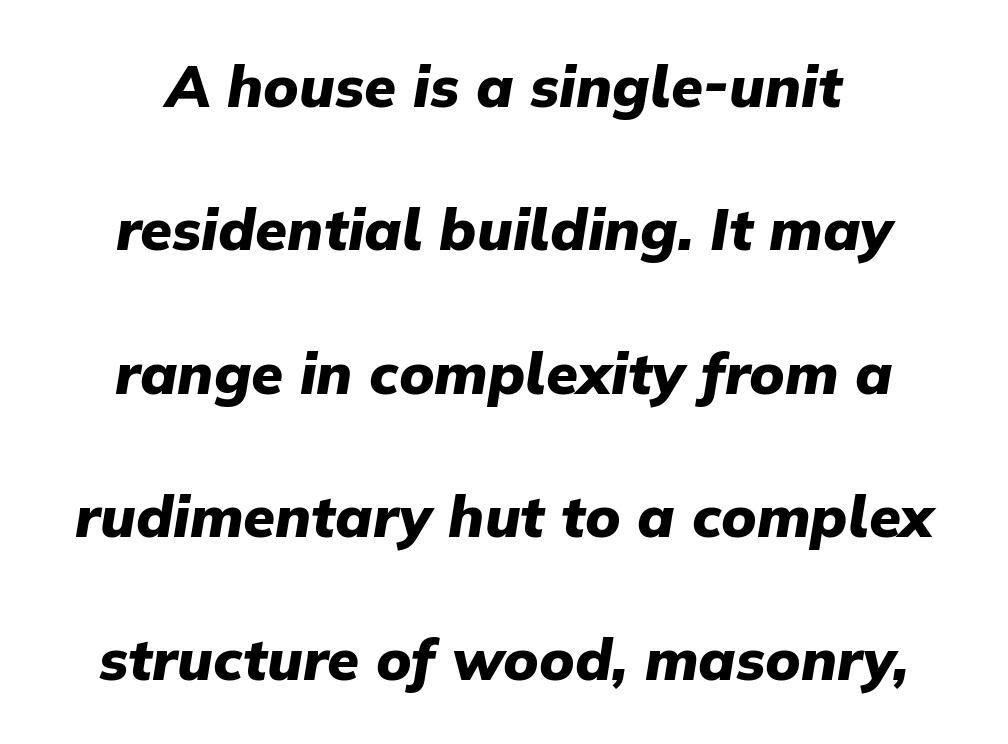
Q: Is the text bold? A: Yes.
Q: Is the text italic (slanted)? A: Yes, it leans right by about 9 degrees.
Q: Is the text underlined? A: No.
Q: Is the spacing between letters normal or unusually wide? A: Normal.
Q: Is the spacing between lines tight, normal or loose? A: Loose.
Q: Width (condensed, normal, or wide)? A: Normal.
Q: Stroke contrast? A: Low.
Q: x-height? A: Medium.
Q: Monospaced? A: No.
